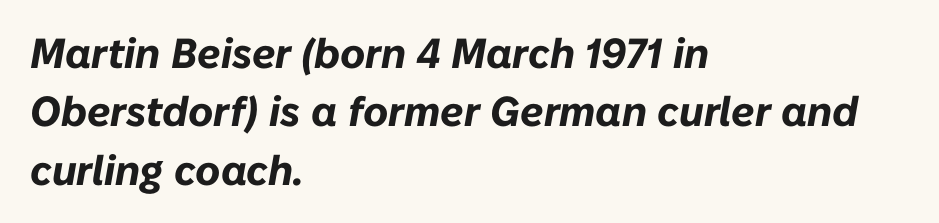
Q: Is the text bold? A: Yes.
Q: Is the text italic (slanted)? A: Yes, it leans right by about 10 degrees.
Q: Is the text underlined? A: No.
Q: How is the paragraph aligned? A: Left-aligned.
Q: Is the spacing between letters normal or unusually wide? A: Normal.
Q: Is the spacing between lines tight, normal or loose? A: Normal.
Q: Width (condensed, normal, or wide)? A: Normal.
Q: Stroke contrast? A: Low.
Q: x-height? A: Medium.
Q: Monospaced? A: No.
